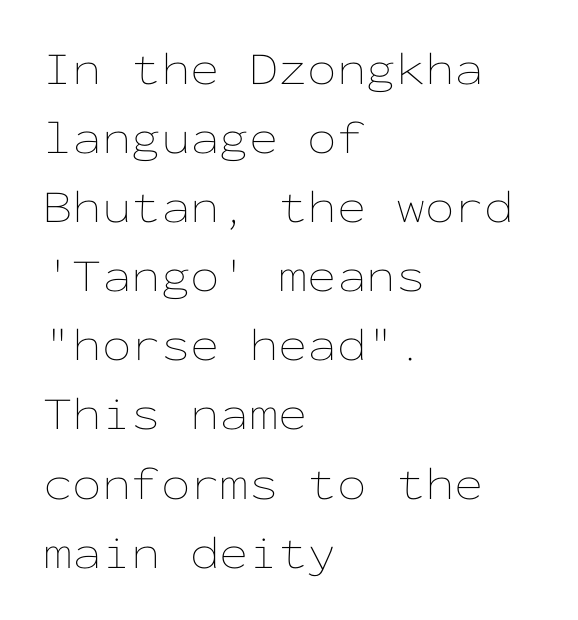
Q: Is the text bold? A: No.
Q: Is the text italic (slanted)? A: No, it is upright.
Q: Is the text underlined? A: No.
Q: How is the paragraph aligned? A: Left-aligned.
Q: Is the spacing between letters normal or unusually wide? A: Normal.
Q: Is the spacing between lines tight, normal or loose? A: Normal.
Q: Width (condensed, normal, or wide)? A: Wide.
Q: Stroke contrast? A: Low.
Q: x-height? A: Medium.
Q: Monospaced? A: Yes.
